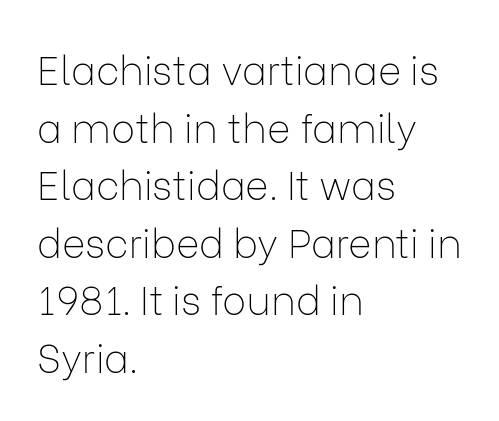
{"serif": "no", "italic": "no", "bold": "no", "weight": "thin", "width": "normal", "stroke_contrast": "low", "x_height": "medium", "monospaced": "no", "underline": "no", "align": "left", "line_spacing": "normal", "line_spacing_ratio": 1.44, "letter_spacing": "normal", "letter_spacing_em": 0.0, "glyph_px": 40}
